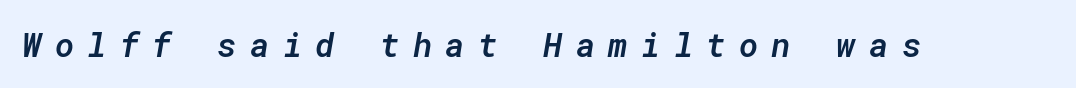
The image shows 33 px semibold type, italic (leaning right), monospaced; set unusually wide letter spacing (+0.4 em), not underlined; low stroke contrast and a medium x-height.
